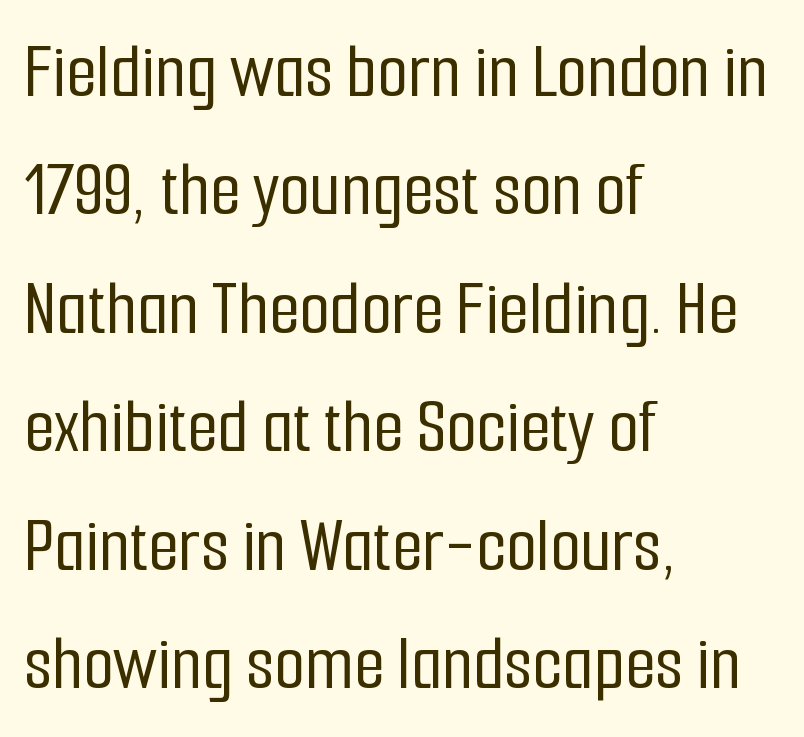
The image shows 79 px condensed sans-serif type, upright; set left-aligned, normal line spacing (1.5x), normal letter spacing, not underlined; low stroke contrast and a medium x-height.
